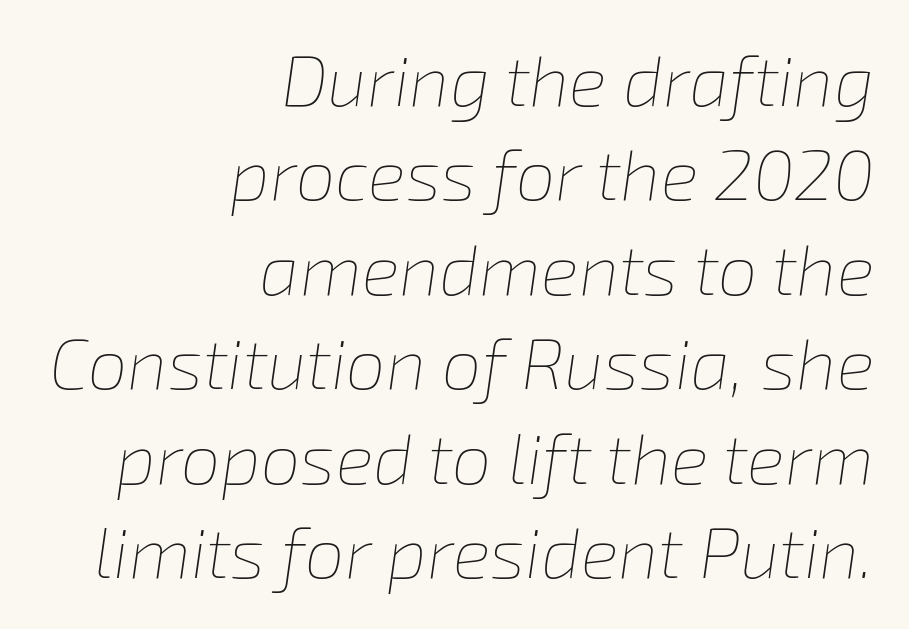
{"italic": "yes", "lean": "right", "slant_degrees": 8, "bold": "no", "weight": "thin", "width": "normal", "stroke_contrast": "low", "x_height": "medium", "monospaced": "no", "underline": "no", "align": "right", "line_spacing": "normal", "line_spacing_ratio": 1.33, "letter_spacing": "normal", "letter_spacing_em": 0.0, "glyph_px": 71}
